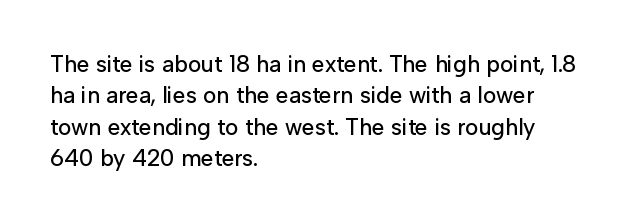
Q: Is the text italic (slanted)? A: No, it is upright.
Q: Is the text underlined? A: No.
Q: How is the paragraph aligned? A: Left-aligned.
Q: Is the spacing between letters normal or unusually wide? A: Normal.
Q: Is the spacing between lines tight, normal or loose? A: Normal.
